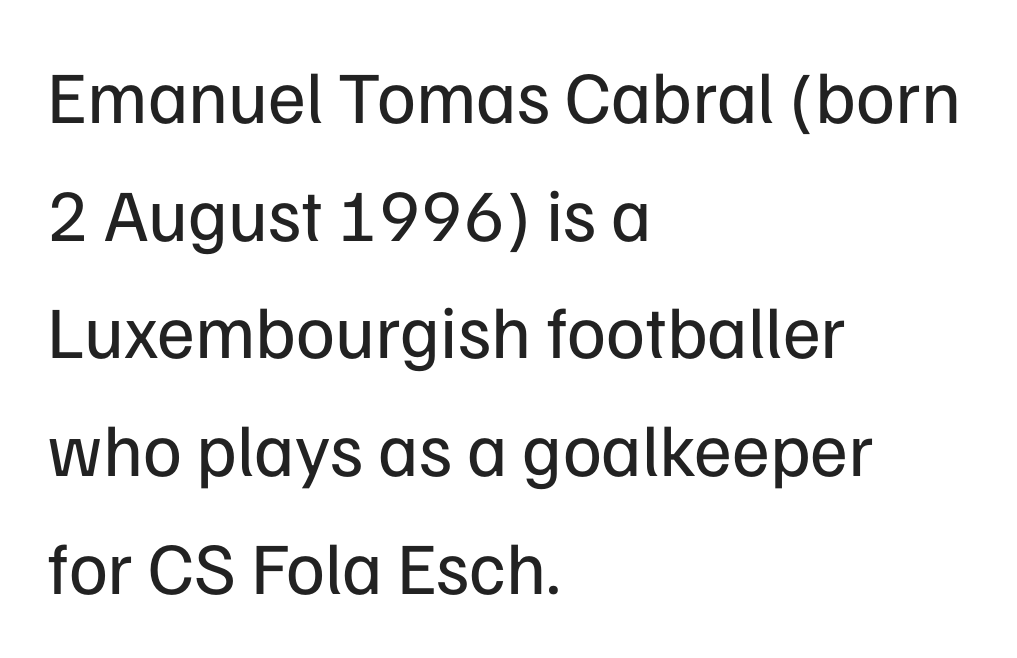
The image shows 74 px regular-weight sans-serif type, upright; set left-aligned, normal line spacing (1.59x), normal letter spacing, not underlined; low stroke contrast and a medium x-height.
